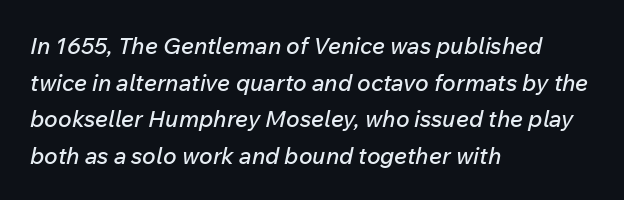
The image shows 23 px text type, italic (leaning right); set left-aligned, normal line spacing (1.59x), normal letter spacing, not underlined.
